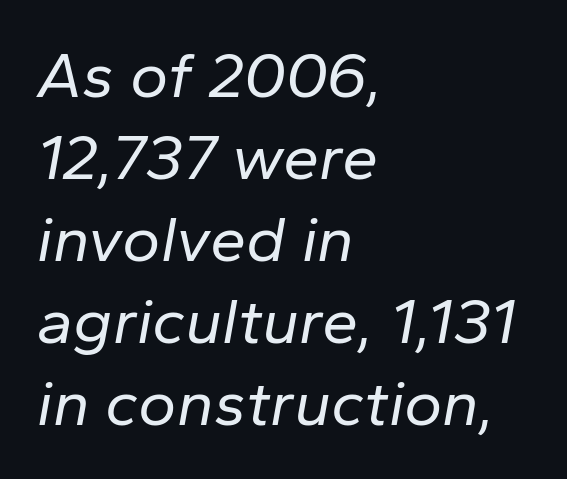
Caption: face not bold, strokes unweighted. Spacing between characters is what you'd get straight out of the box. Decoration check: the copy has no underline. The letters advance in unequal steps, a hallmark of proportional type.
